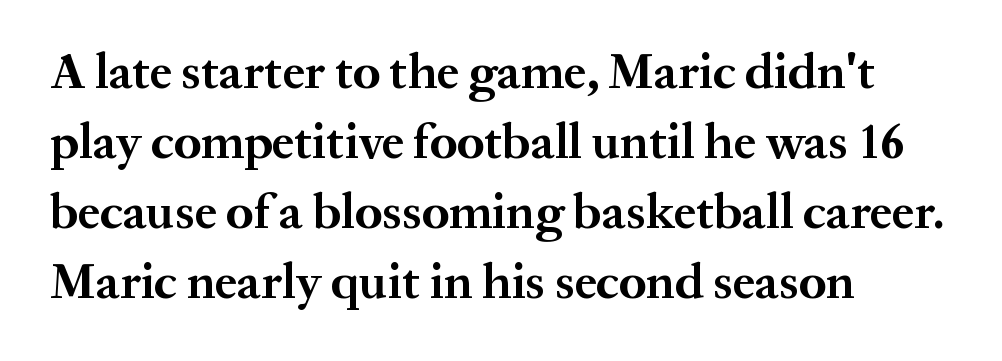
{"serif": "yes", "italic": "no", "bold": "yes", "weight": "bold", "width": "normal", "stroke_contrast": "medium", "x_height": "medium", "monospaced": "no", "underline": "no", "align": "left", "line_spacing": "normal", "line_spacing_ratio": 1.4, "letter_spacing": "normal", "letter_spacing_em": 0.0, "glyph_px": 50}
